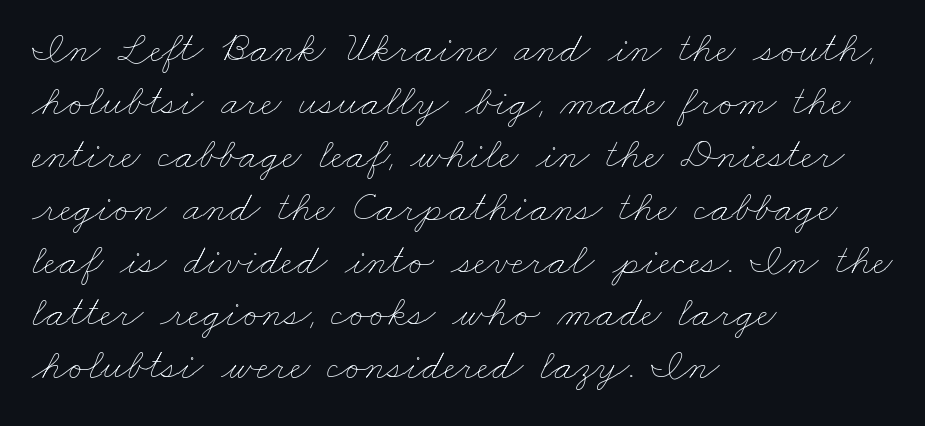
The image shows 43 px thin, wide type; set left-aligned, line spacing 1.23x, normal letter spacing, not underlined; low stroke contrast and a small x-height.
